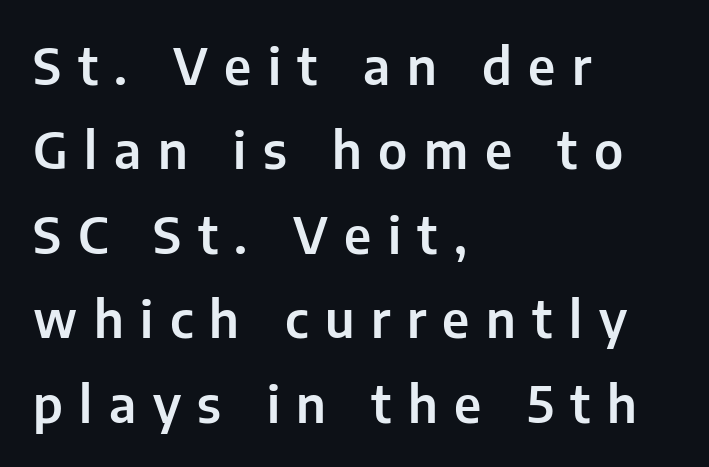
{"serif": "no", "italic": "no", "width": "normal", "stroke_contrast": "low", "x_height": "medium", "monospaced": "no", "underline": "no", "align": "left", "line_spacing": "normal", "line_spacing_ratio": 1.69, "letter_spacing": "wide", "letter_spacing_em": 0.33, "glyph_px": 50}
